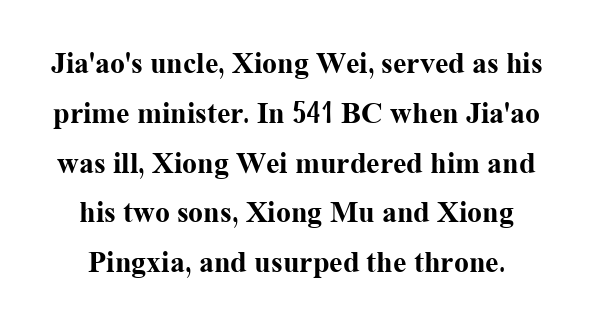
The image shows 30 px bold serif type, upright; set normal line spacing (1.66x), normal letter spacing, not underlined; medium stroke contrast and a medium x-height.
